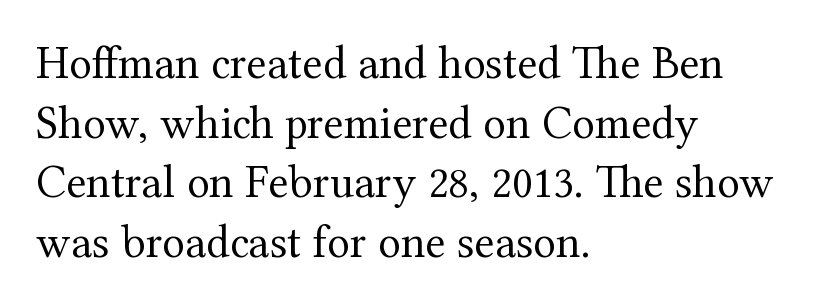
Q: Is the text bold? A: No.
Q: Is the text italic (slanted)? A: No, it is upright.
Q: Is the typeface a serif or a sans-serif typeface? A: Serif.
Q: Is the text underlined? A: No.
Q: How is the paragraph aligned? A: Left-aligned.
Q: Is the spacing between letters normal or unusually wide? A: Normal.
Q: Is the spacing between lines tight, normal or loose? A: Normal.
Q: Width (condensed, normal, or wide)? A: Normal.
Q: Stroke contrast? A: Medium.
Q: x-height? A: Medium.
Q: Monospaced? A: No.
